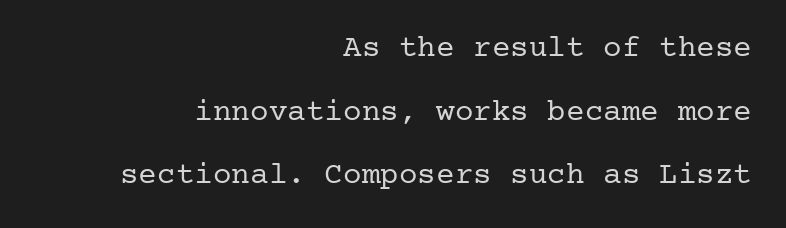
{"serif": "yes", "italic": "no", "bold": "no", "weight": "regular", "width": "normal", "stroke_contrast": "low", "x_height": "medium", "underline": "no", "align": "right", "line_spacing": "loose", "line_spacing_ratio": 2.05, "letter_spacing": "normal", "letter_spacing_em": 0.0, "glyph_px": 31}
